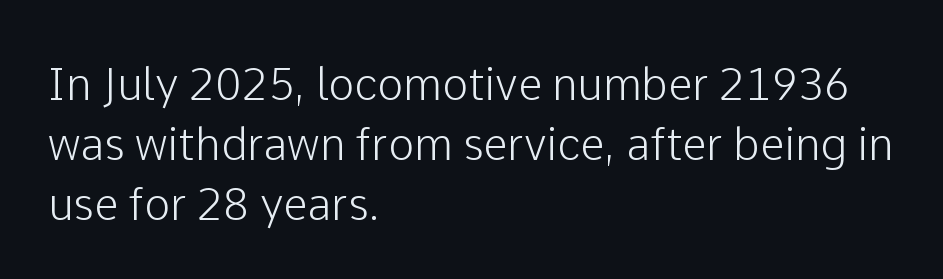
Q: Is the text italic (slanted)? A: No, it is upright.
Q: Is the typeface a serif or a sans-serif typeface? A: Sans-serif.
Q: Is the text underlined? A: No.
Q: How is the paragraph aligned? A: Left-aligned.
Q: Is the spacing between letters normal or unusually wide? A: Normal.
Q: Is the spacing between lines tight, normal or loose? A: Normal.
Q: Width (condensed, normal, or wide)? A: Normal.
Q: Stroke contrast? A: Low.
Q: x-height? A: Medium.
Q: Monospaced? A: No.
